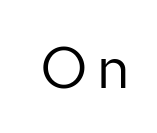
Q: Is the text bold? A: No.
Q: Is the text italic (slanted)? A: No, it is upright.
Q: Is the typeface a serif or a sans-serif typeface? A: Sans-serif.
Q: Is the text underlined? A: No.
Q: Width (condensed, normal, or wide)? A: Normal.
Q: Stroke contrast? A: Low.
Q: x-height? A: Medium.
Q: Monospaced? A: No.
